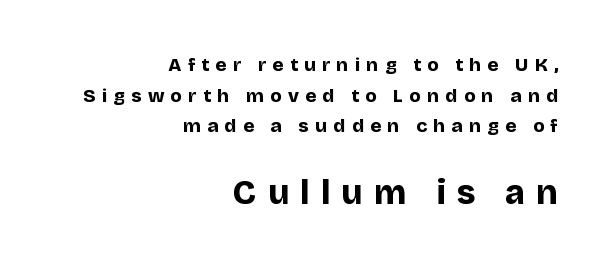
{"serif": "no", "italic": "no", "bold": "yes", "weight": "bold", "width": "normal", "stroke_contrast": "low", "x_height": "large", "monospaced": "no", "underline": "no", "align": "right", "line_spacing": "normal", "line_spacing_ratio": 1.61, "letter_spacing": "wide", "letter_spacing_em": 0.33, "larger_block": "second", "size_ratio": 1.79, "glyph_px": 34}
